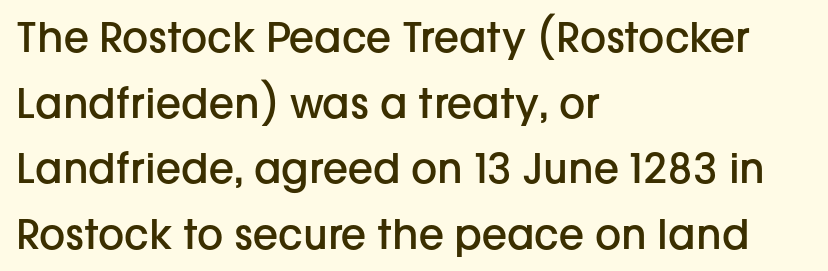
The image shows 41 px semibold sans-serif type, upright; set left-aligned, normal line spacing (1.6x), normal letter spacing, not underlined; low stroke contrast and a medium x-height.
